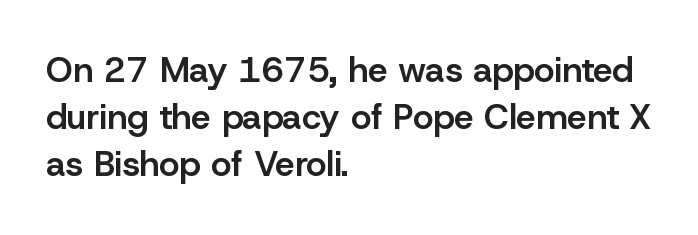
A typesetter would call this leading conventional body-copy spacing. Typeset ragged right — the left edge is the straight one. Examine the stroke ends and you'll find no serifs. The area under the type is left untouched. The letterforms sit shoulder to shoulder at normal distance.
